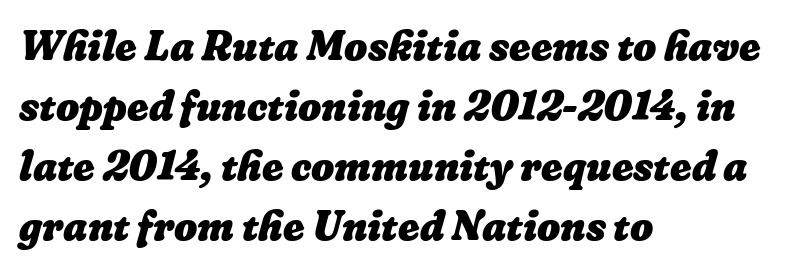
{"bold": "yes", "weight": "heavy", "width": "normal", "stroke_contrast": "low", "x_height": "medium", "monospaced": "no", "underline": "no", "align": "left", "line_spacing": "normal", "line_spacing_ratio": 1.46, "letter_spacing": "normal", "letter_spacing_em": 0.0, "glyph_px": 41}
